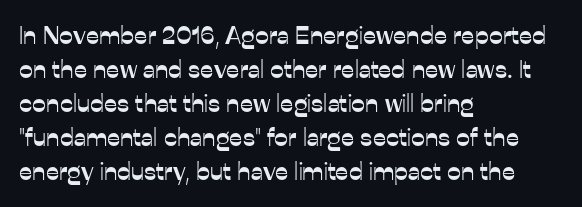
The image shows 25 px text type, upright; set left-aligned, normal line spacing (1.36x), normal letter spacing, not underlined.
